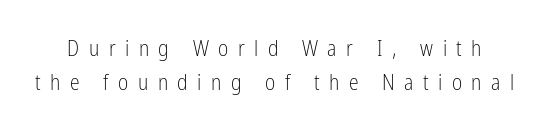
{"italic": "no", "bold": "no", "underline": "no", "line_spacing": "normal", "line_spacing_ratio": 1.55, "letter_spacing": "wide", "letter_spacing_em": 0.43, "glyph_px": 22}
